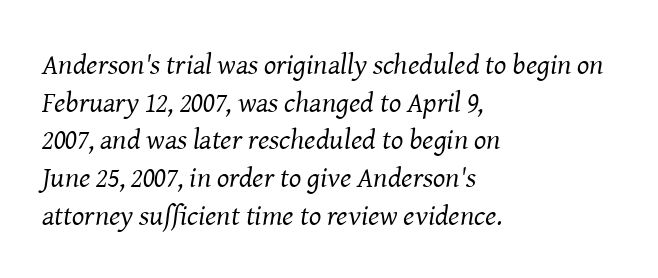
The image shows 29 px regular-weight serif type, italic (leaning right); set left-aligned, normal line spacing (1.3x), normal letter spacing, not underlined; medium stroke contrast and a medium x-height.
